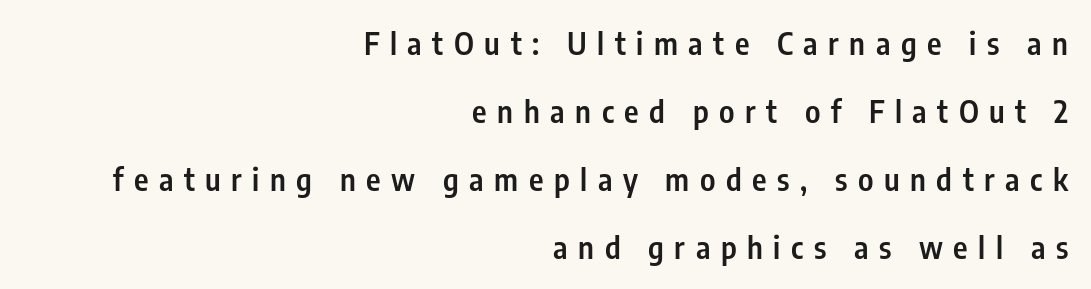
The image shows 31 px semibold, condensed sans-serif type, upright; set right-aligned, loose line spacing (2.19x), unusually wide letter spacing (+0.34 em), not underlined; low stroke contrast and a medium x-height.
